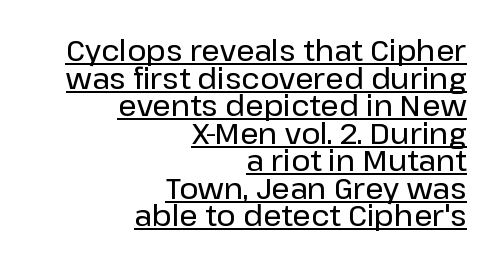
Q: Is the text italic (slanted)? A: No, it is upright.
Q: Is the typeface a serif or a sans-serif typeface? A: Sans-serif.
Q: Is the text underlined? A: Yes.
Q: How is the paragraph aligned? A: Right-aligned.
Q: Is the spacing between letters normal or unusually wide? A: Normal.
Q: Is the spacing between lines tight, normal or loose? A: Tight.
Q: Width (condensed, normal, or wide)? A: Normal.
Q: Stroke contrast? A: Low.
Q: x-height? A: Medium.
Q: Monospaced? A: No.
